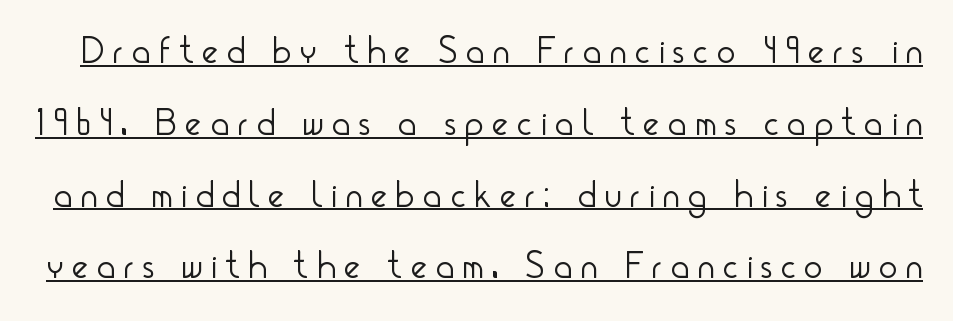
The weight tops out at a normal text grade. Looks like regular typesetting: each glyph gets only the width it needs. I'd call this a sans setting — the letters go barefoot. What stands out about the letter spacing? Its width — letters are far apart.
